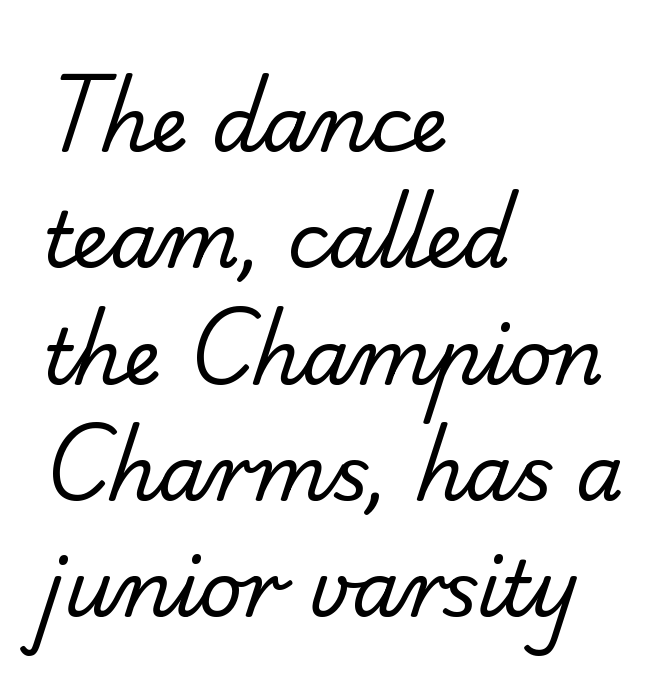
The passage shown stacks its lines at a standard gap. The area under the type is left untouched. Weight: not bold — regular or lighter. Type style note: lacks serifs. The tracking reads as untouched default to a designer's eye.
